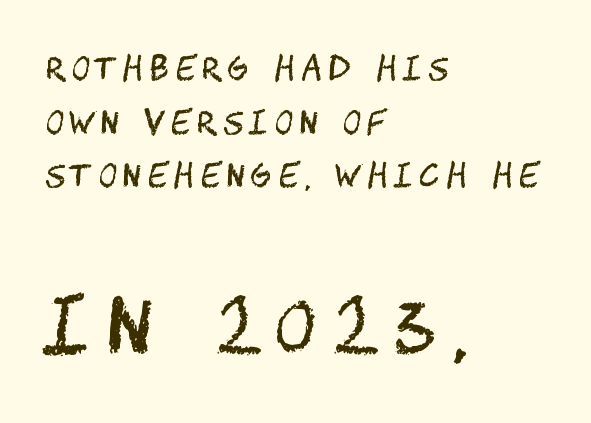
Q: Is the text bold? A: No.
Q: Is the text italic (slanted)? A: No, it is upright.
Q: Is the typeface a serif or a sans-serif typeface? A: Sans-serif.
Q: Is the text underlined? A: No.
Q: How is the paragraph aligned? A: Left-aligned.
Q: Is the spacing between letters normal or unusually wide? A: Unusually wide.
Q: Which block of text is set in a larger size, the first (top) or the second (bottom)? A: The second (bottom) one.
Q: Width (condensed, normal, or wide)? A: Condensed.
Q: Stroke contrast? A: Medium.
Q: x-height? A: Large.
